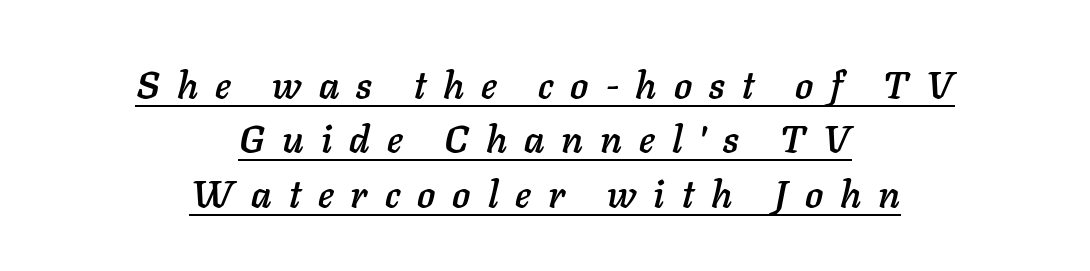
{"italic": "yes", "lean": "right", "slant_degrees": 11, "width": "normal", "stroke_contrast": "low", "x_height": "medium", "monospaced": "no", "underline": "yes", "align": "center", "line_spacing": "normal", "line_spacing_ratio": 1.43, "letter_spacing": "wide", "letter_spacing_em": 0.45, "glyph_px": 38}
